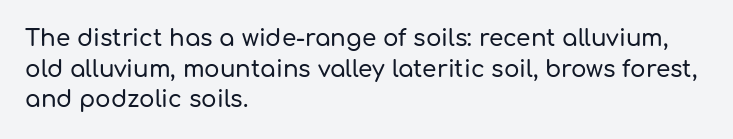
Q: Is the text italic (slanted)? A: No, it is upright.
Q: Is the text underlined? A: No.
Q: How is the paragraph aligned? A: Left-aligned.
Q: Is the spacing between letters normal or unusually wide? A: Normal.
Q: Is the spacing between lines tight, normal or loose? A: Normal.
